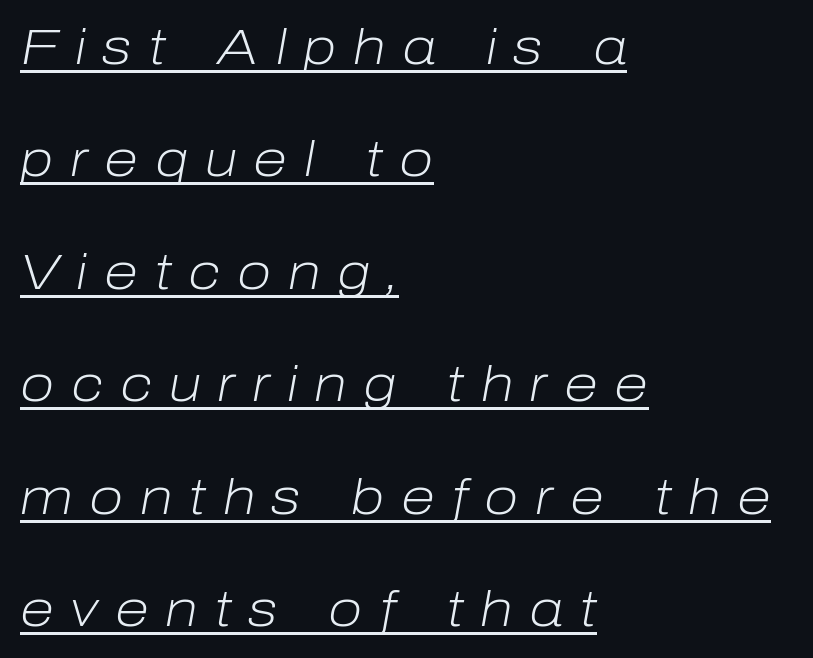
The image shows 50 px light type, italic (leaning right); set left-aligned, loose line spacing (2.25x), unusually wide letter spacing (+0.33 em), underlined; low stroke contrast and a medium x-height.
